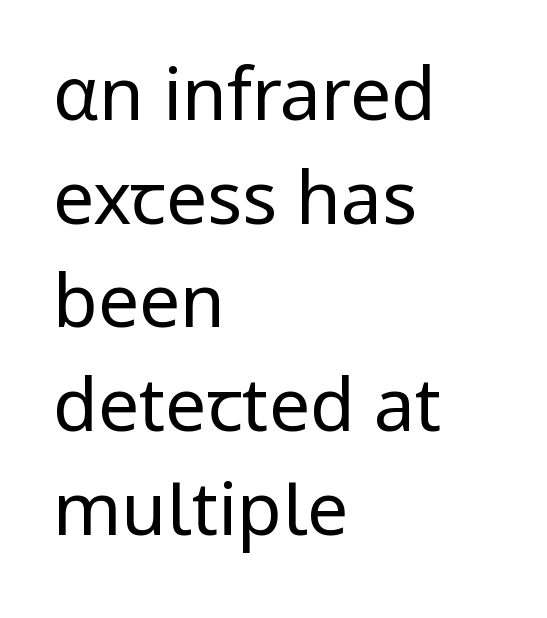
A clean baseline with only descenders dipping below it. If you measured baseline to baseline, you'd find a middling distance. What stands out about the letter spacing? Nothing — it is the standard amount. These lines are rendered in a variable-pitch font. This sample is left-justified, so line endings fall wherever the words run out. Examine the stroke ends and you'll find no serifs.
